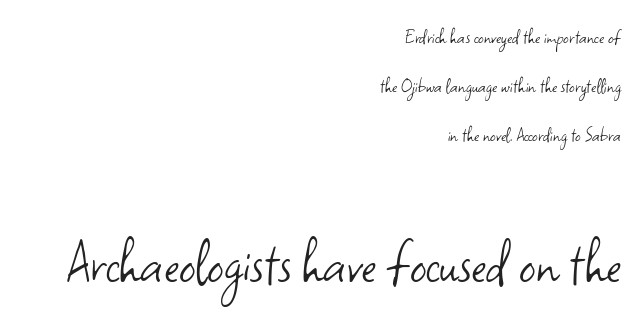
Look at the glyph heights: the lower group is clearly the bigger setting. Proportional: the letters do not fall into vertical columns. The rendering shows plain stroke endings on the letterforms — a sans-serif design. The paragraph shown leans on its right margin. A clean baseline with only descenders dipping below it. Counters stay open thanks to moderate or lighter strokes.
